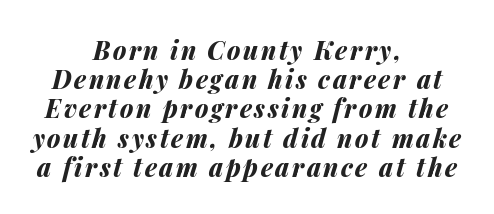
The image shows 25 px bold type, italic (leaning right); set centered, line spacing 1.17x, not underlined.
